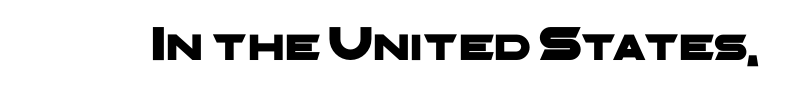
Q: Is the typeface a serif or a sans-serif typeface? A: Sans-serif.
Q: Is the text underlined? A: No.
Q: Is the spacing between letters normal or unusually wide? A: Normal.
Q: Width (condensed, normal, or wide)? A: Wide.
Q: Stroke contrast? A: Low.
Q: x-height? A: Medium.
Q: Monospaced? A: No.
